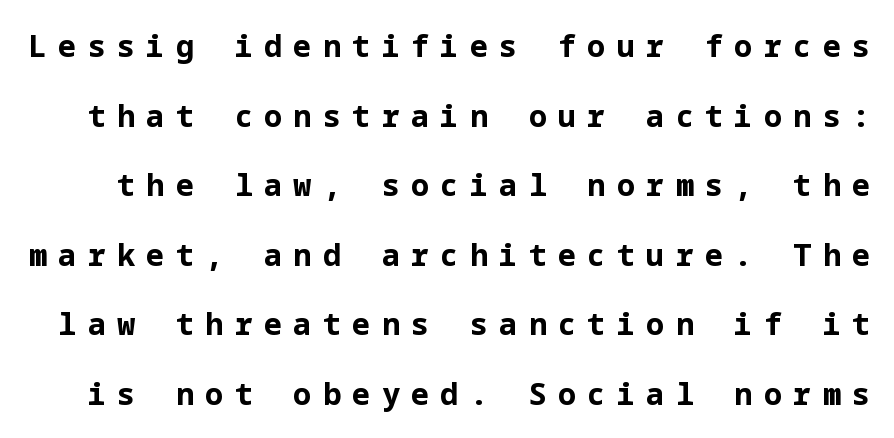
Q: Is the text bold? A: Yes.
Q: Is the text italic (slanted)? A: No, it is upright.
Q: Is the typeface a serif or a sans-serif typeface? A: Sans-serif.
Q: Is the text underlined? A: No.
Q: Is the spacing between letters normal or unusually wide? A: Unusually wide.
Q: Is the spacing between lines tight, normal or loose? A: Loose.
Q: Width (condensed, normal, or wide)? A: Normal.
Q: Stroke contrast? A: Low.
Q: x-height? A: Medium.
